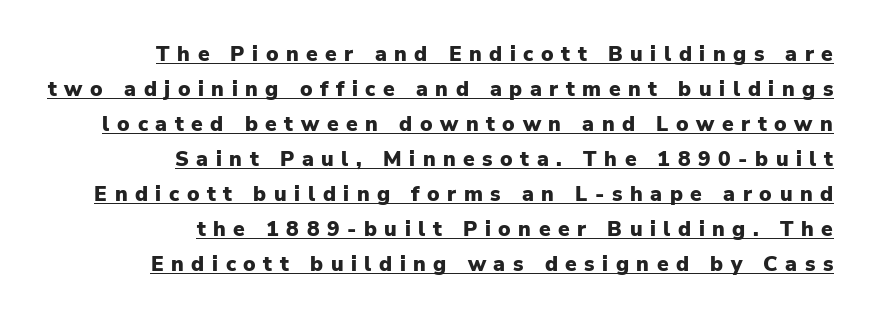
Which margin do the lines hug? The right one — the left edge is uneven. The type is letterspaced generously, with wide tracking. This sample carries an underscore along the baseline area. No italicization has been applied; the sample stays upright.
